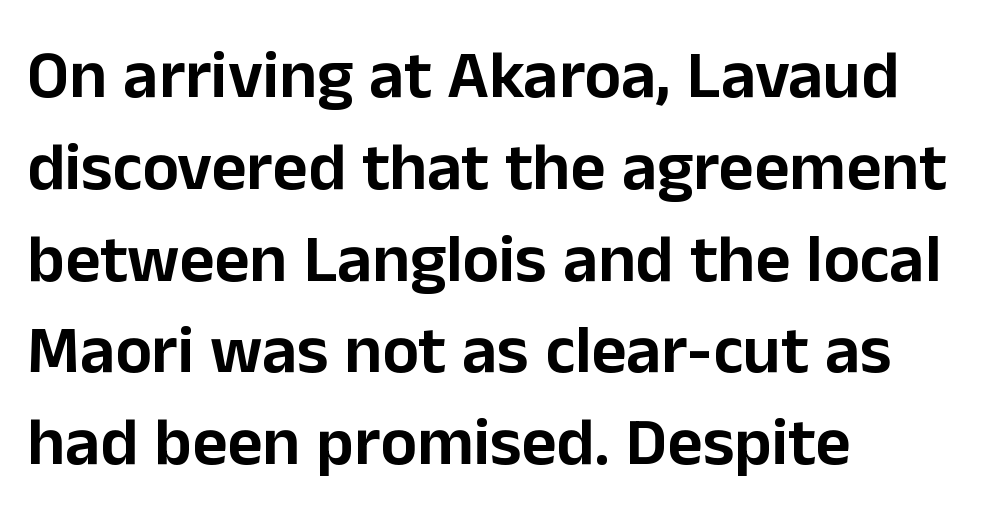
The foot of each line stays bare and open. The text was rendered using a sans face with plain stroke endings. Each letter keeps its own natural width here, so spacing adapts to shape. Quick note: interline space is typical. The gaps between neighbouring characters are ordinary and unremarkable.
